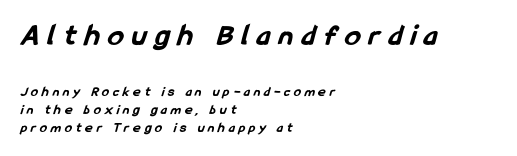
{"serif": "no", "bold": "yes", "weight": "bold", "width": "condensed", "stroke_contrast": "low", "x_height": "medium", "monospaced": "no", "underline": "no", "align": "left", "line_spacing": "normal", "line_spacing_ratio": 1.28, "letter_spacing": "wide", "letter_spacing_em": 0.29, "larger_block": "first", "size_ratio": 2.21, "glyph_px": 31}
